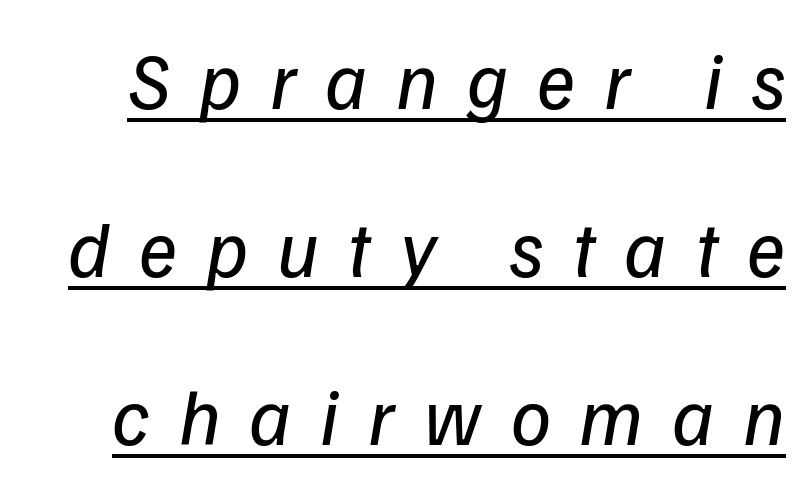
Q: Is the text bold? A: No.
Q: Is the typeface a serif or a sans-serif typeface? A: Sans-serif.
Q: Is the text underlined? A: Yes.
Q: Is the spacing between letters normal or unusually wide? A: Unusually wide.
Q: Is the spacing between lines tight, normal or loose? A: Loose.
Q: Width (condensed, normal, or wide)? A: Normal.
Q: Stroke contrast? A: Low.
Q: x-height? A: Medium.
Q: Monospaced? A: No.
